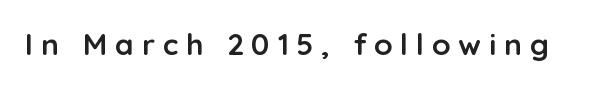
The image shows 30 px semibold sans-serif type, upright; set unusually wide letter spacing (+0.26 em), not underlined; low stroke contrast and a medium x-height.
